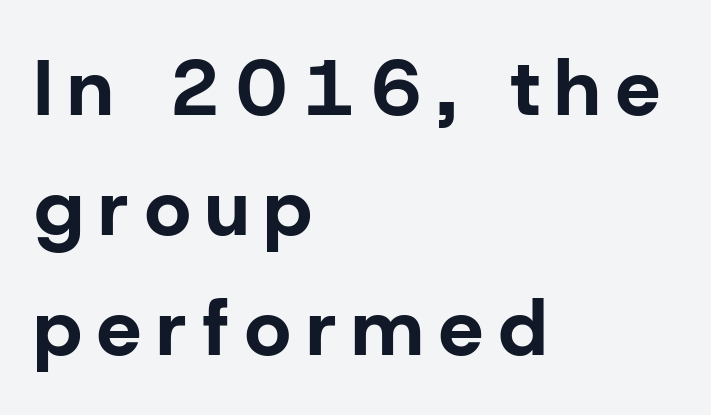
{"serif": "no", "italic": "no", "bold": "yes", "weight": "bold", "width": "normal", "stroke_contrast": "low", "x_height": "medium", "monospaced": "no", "underline": "no", "align": "left", "line_spacing": "normal", "line_spacing_ratio": 1.52, "letter_spacing": "wide", "letter_spacing_em": 0.2, "glyph_px": 79}
